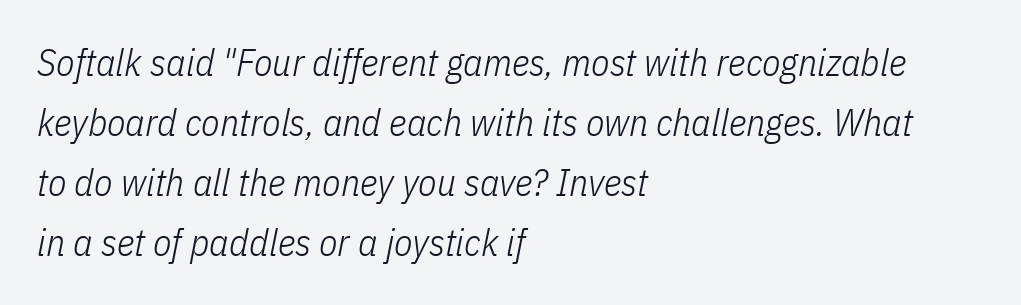
Casual observation: everything's shoved over to the left. The foot of each line stays bare and open. The text carries the slant typical of an italic or oblique font. Observe the ordinary spacing: letters are neighbours, not strangers.
